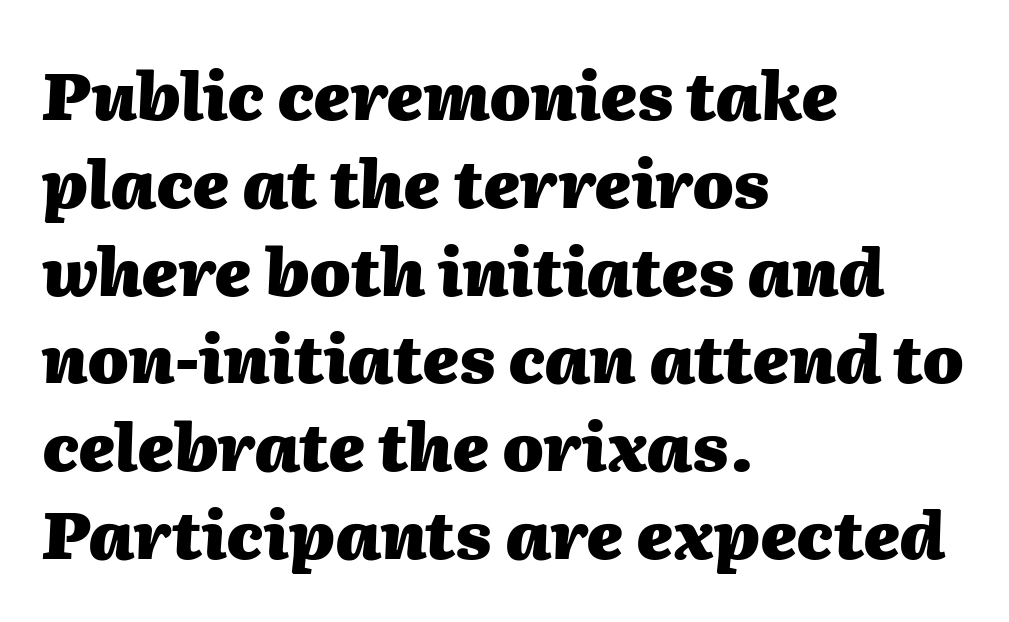
Q: Is the text bold? A: Yes.
Q: Is the text italic (slanted)? A: Yes, it leans right by about 2 degrees.
Q: Is the text underlined? A: No.
Q: How is the paragraph aligned? A: Left-aligned.
Q: Is the spacing between letters normal or unusually wide? A: Normal.
Q: Is the spacing between lines tight, normal or loose? A: Normal.
Q: Width (condensed, normal, or wide)? A: Normal.
Q: Stroke contrast? A: Medium.
Q: x-height? A: Medium.
Q: Monospaced? A: No.
